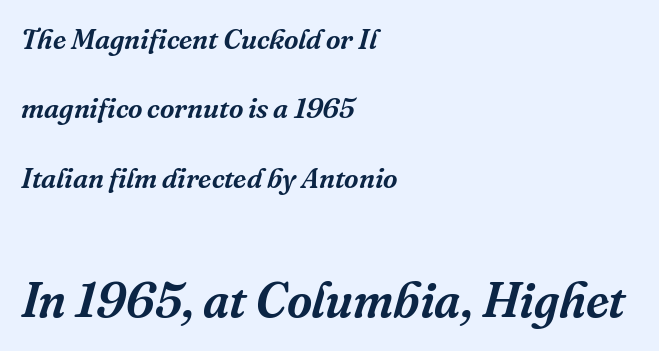
The compositor pushed each line to the left boundary. The tracking reads as untouched default to a designer's eye. Here the second block reads like a headline and the first like body copy. Yep, that's italic — everything's leaning. Here the designer chose a conventional face with non-uniform glyph widths.
